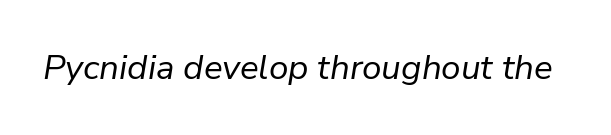
{"italic": "yes", "lean": "right", "slant_degrees": 9, "bold": "no", "weight": "regular", "width": "normal", "stroke_contrast": "low", "x_height": "medium", "monospaced": "no", "underline": "no", "letter_spacing": "normal", "letter_spacing_em": 0.0, "glyph_px": 35}
